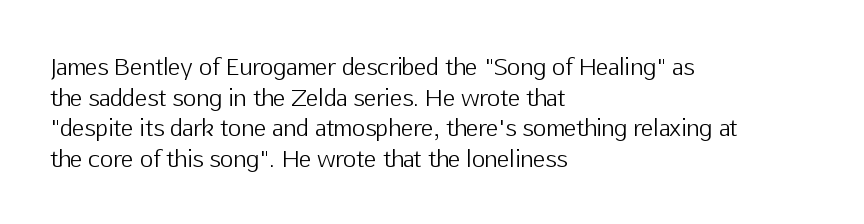
Q: Is the text bold? A: No.
Q: Is the text italic (slanted)? A: No, it is upright.
Q: Is the text underlined? A: No.
Q: How is the paragraph aligned? A: Left-aligned.
Q: Is the spacing between letters normal or unusually wide? A: Normal.
Q: Is the spacing between lines tight, normal or loose? A: Normal.
